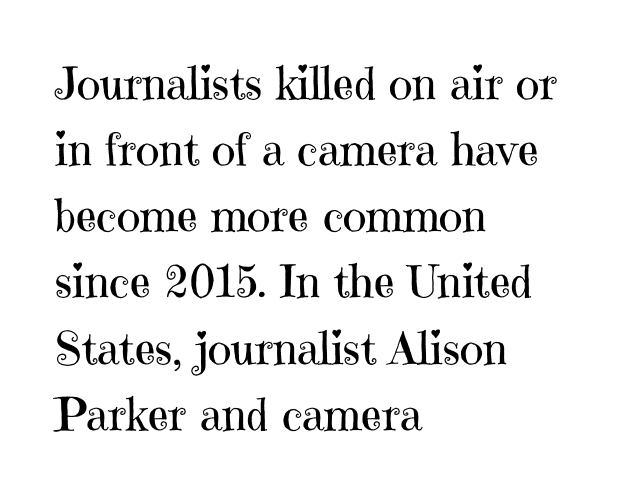
Ink coverage per letter is moderate at most. You can tell it's not italic because the verticals are truly vertical. Glyph-to-glyph distance matches everyday printed text. Visually the block forms a straight wall on the left and a jagged coastline on the right.
